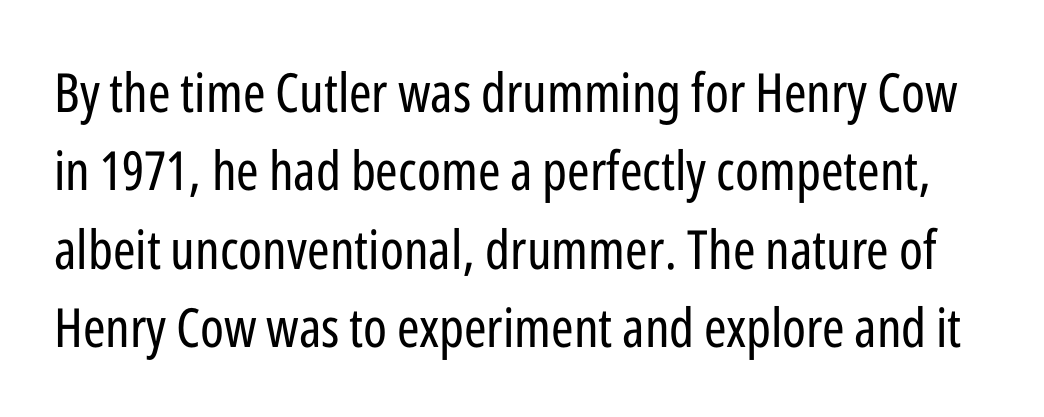
Is the stroke heavy? The answer is a plain regular-or-lighter. The space beneath each line is pristine and unruled. The lettering holds an erect, upright posture throughout. The rendering uses natural spacing where letterforms have individual widths. Baseline-to-baseline distance is the conventional proportion of letter height.
